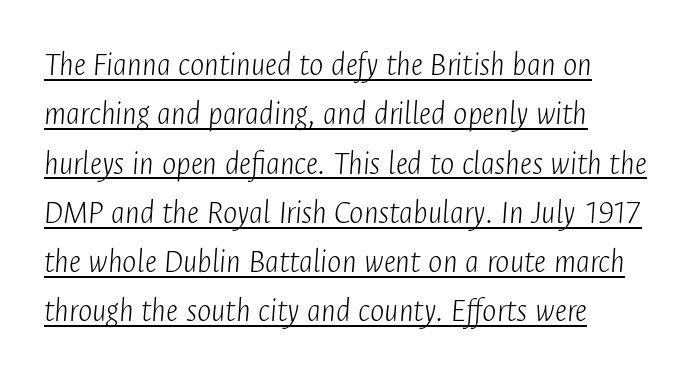
The image shows 34 px light, condensed type, italic (leaning right); set left-aligned, normal line spacing (1.45x), normal letter spacing, underlined; low stroke contrast and a medium x-height.
